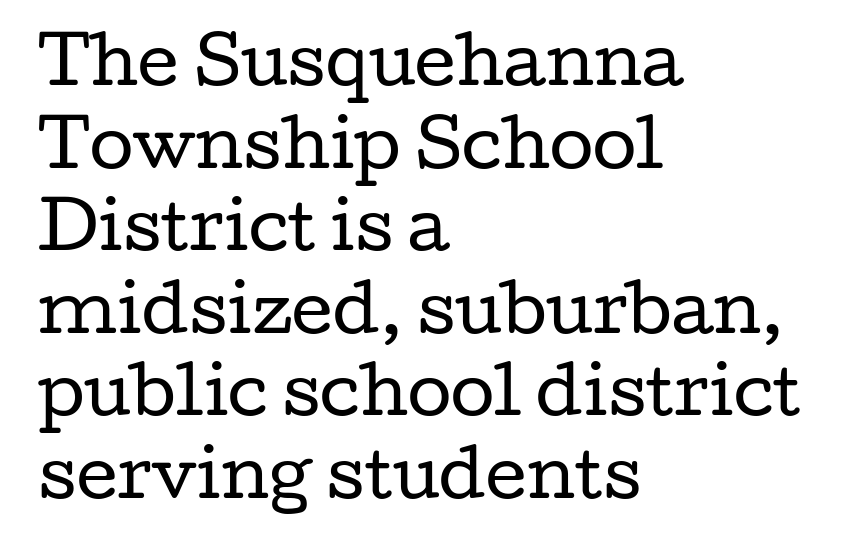
{"serif": "yes", "italic": "no", "bold": "no", "weight": "regular", "width": "wide", "stroke_contrast": "low", "x_height": "medium", "monospaced": "no", "underline": "no", "align": "left", "line_spacing": "normal", "line_spacing_ratio": 1.29, "letter_spacing": "normal", "letter_spacing_em": 0.0, "glyph_px": 64}
